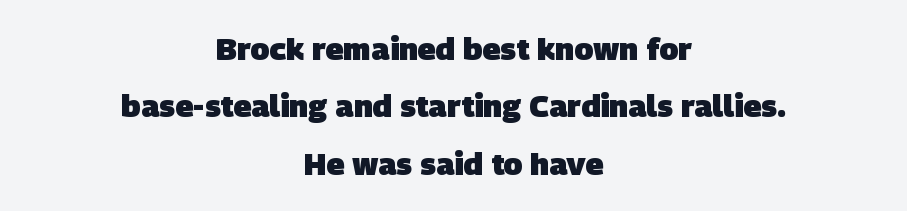
{"serif": "no", "bold": "yes", "weight": "heavy", "width": "normal", "stroke_contrast": "low", "x_height": "large", "monospaced": "no", "underline": "no", "align": "center", "line_spacing_ratio": 1.85, "letter_spacing": "normal", "letter_spacing_em": 0.0, "glyph_px": 31}
